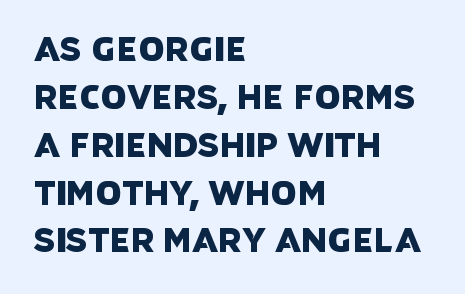
{"serif": "no", "width": "normal", "stroke_contrast": "low", "x_height": "large", "monospaced": "no", "underline": "no", "align": "left", "line_spacing": "normal", "line_spacing_ratio": 1.45, "letter_spacing": "normal", "letter_spacing_em": 0.0, "glyph_px": 33}
